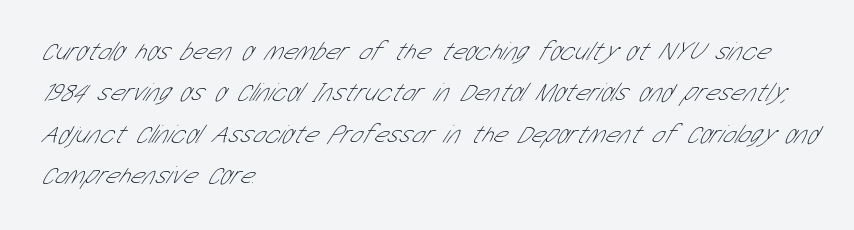
Q: Is the text bold? A: No.
Q: Is the text underlined? A: No.
Q: How is the paragraph aligned? A: Left-aligned.
Q: Is the spacing between letters normal or unusually wide? A: Normal.
Q: Is the spacing between lines tight, normal or loose? A: Normal.
